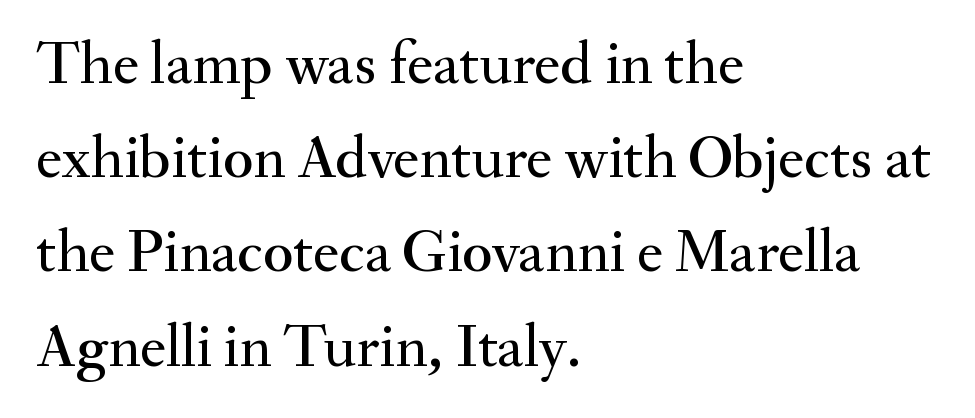
Q: Is the text italic (slanted)? A: No, it is upright.
Q: Is the typeface a serif or a sans-serif typeface? A: Serif.
Q: Is the text underlined? A: No.
Q: How is the paragraph aligned? A: Left-aligned.
Q: Is the spacing between letters normal or unusually wide? A: Normal.
Q: Is the spacing between lines tight, normal or loose? A: Normal.
Q: Width (condensed, normal, or wide)? A: Normal.
Q: Stroke contrast? A: Medium.
Q: x-height? A: Small.
Q: Monospaced? A: No.
